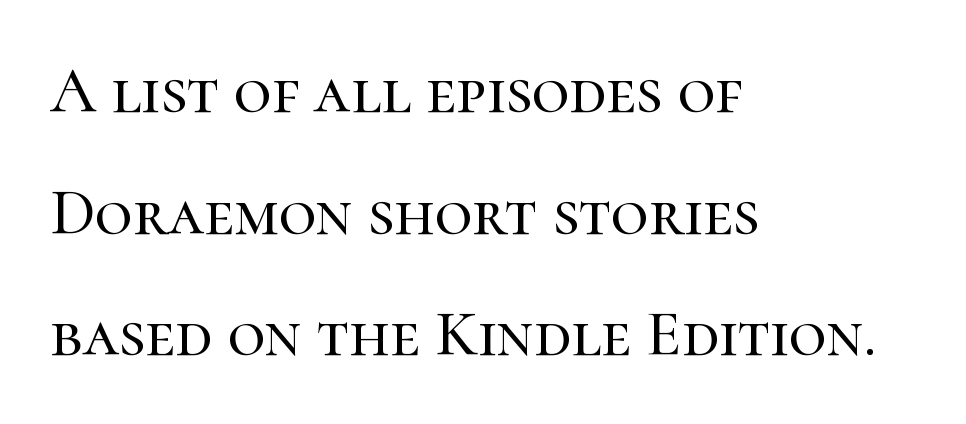
The image shows 65 px serif type, upright; set left-aligned, line spacing 1.87x, normal letter spacing, not underlined; high stroke contrast and a medium x-height.
